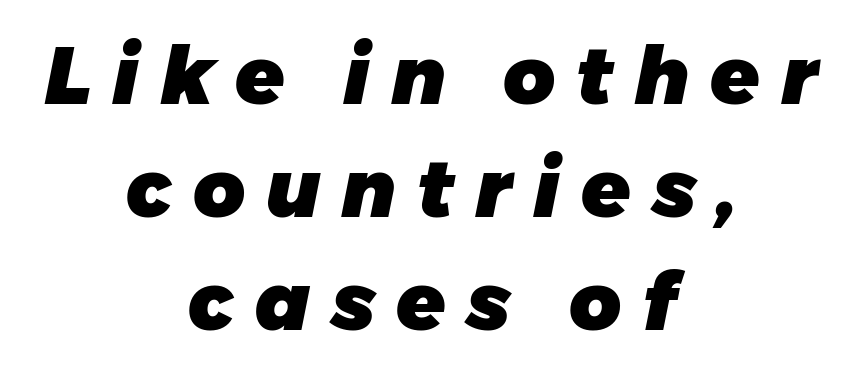
The gaps between neighbouring characters are conspicuously large. Is there much room between lines? A standard amount, neither cramped nor airy. Do the characters align in a grid? No, the font is proportional. Quick note: underline off. The face used here has the dense, thick strokes of a bold.
